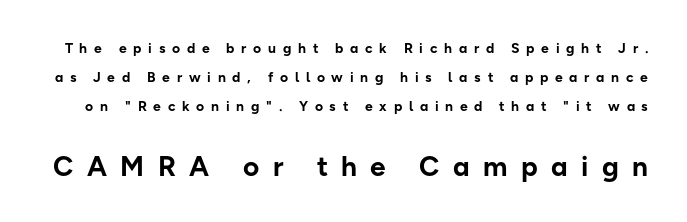
Q: Is the text bold? A: Yes.
Q: Is the text italic (slanted)? A: No, it is upright.
Q: Is the typeface a serif or a sans-serif typeface? A: Sans-serif.
Q: Is the text underlined? A: No.
Q: Is the spacing between letters normal or unusually wide? A: Unusually wide.
Q: Is the spacing between lines tight, normal or loose? A: Loose.
Q: Which block of text is set in a larger size, the first (top) or the second (bottom)? A: The second (bottom) one.
Q: Width (condensed, normal, or wide)? A: Normal.
Q: Stroke contrast? A: Low.
Q: x-height? A: Medium.
Q: Monospaced? A: No.
